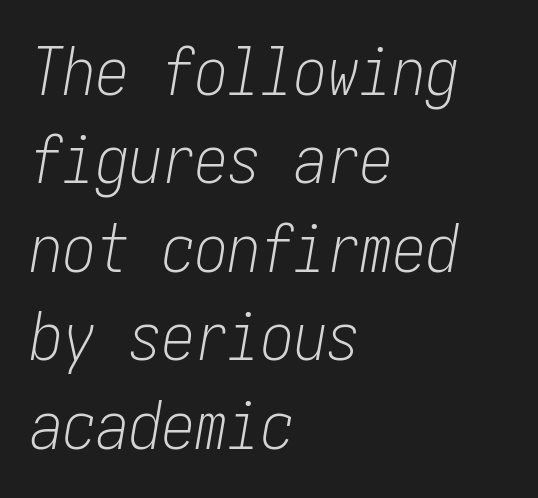
Q: Is the text bold? A: No.
Q: Is the text italic (slanted)? A: Yes, it leans right by about 10 degrees.
Q: Is the text underlined? A: No.
Q: How is the paragraph aligned? A: Left-aligned.
Q: Is the spacing between letters normal or unusually wide? A: Normal.
Q: Is the spacing between lines tight, normal or loose? A: Normal.
Q: Width (condensed, normal, or wide)? A: Condensed.
Q: Stroke contrast? A: Low.
Q: x-height? A: Medium.
